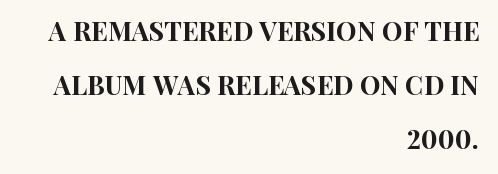
Q: Is the text italic (slanted)? A: No, it is upright.
Q: Is the text underlined? A: No.
Q: How is the paragraph aligned? A: Right-aligned.
Q: Is the spacing between letters normal or unusually wide? A: Normal.
Q: Is the spacing between lines tight, normal or loose? A: Loose.
